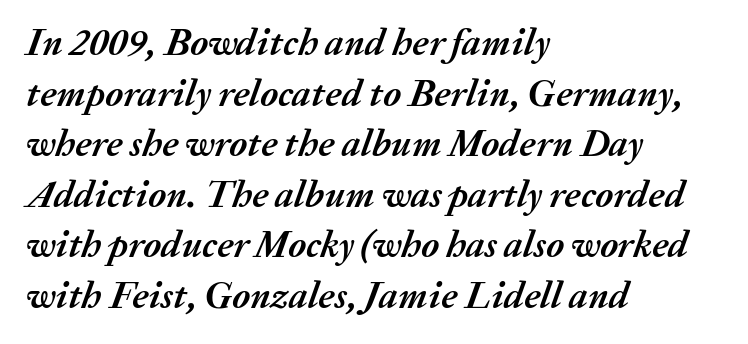
The image shows 38 px semibold type, italic (leaning right); set left-aligned, normal line spacing (1.33x), normal letter spacing, not underlined; medium stroke contrast and a medium x-height.
